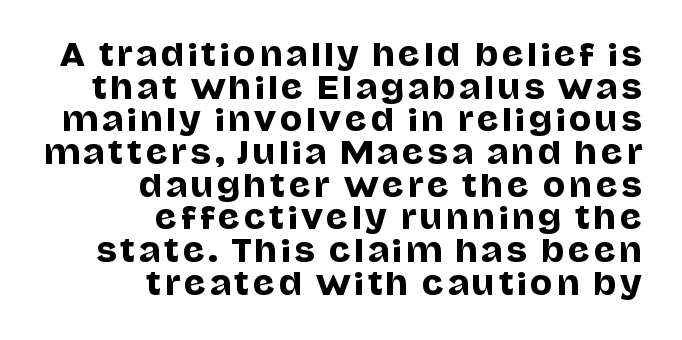
The image shows 30 px sans-serif type, upright; set right-aligned, tight line spacing (1.09x), not underlined; low stroke contrast and a large x-height.
